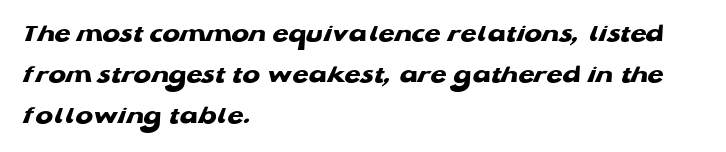
{"bold": "yes", "underline": "no", "align": "left", "line_spacing": "normal", "line_spacing_ratio": 1.58, "letter_spacing": "normal", "letter_spacing_em": 0.0, "glyph_px": 26}
